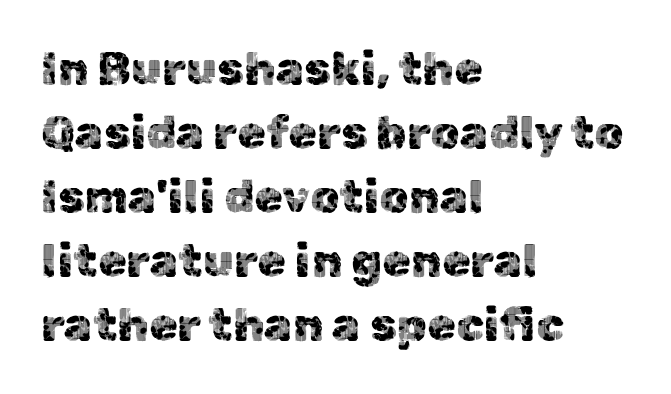
The image shows 46 px sans-serif type, upright; set left-aligned, normal line spacing (1.39x), normal letter spacing, not underlined; a medium x-height.
